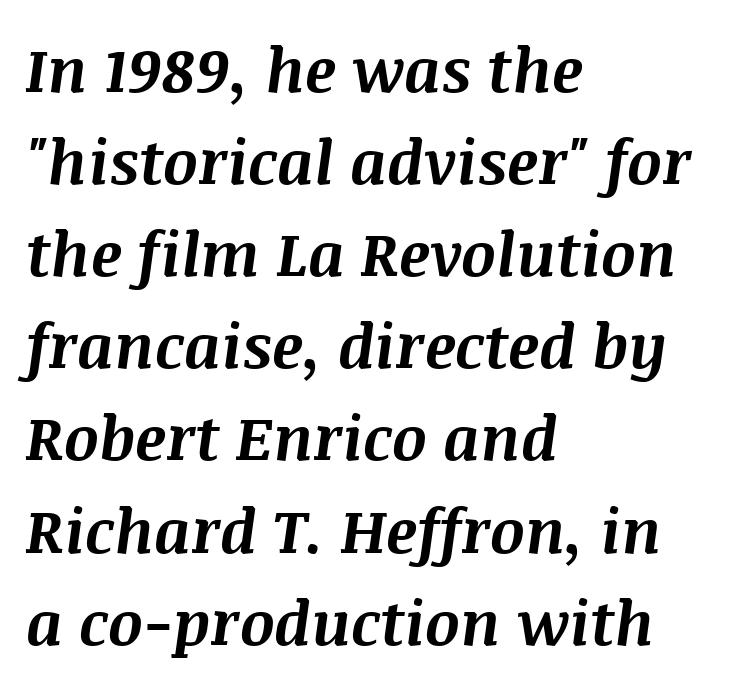
The image shows 61 px bold type, italic (leaning right); set left-aligned, normal line spacing (1.51x), normal letter spacing, not underlined; medium stroke contrast and a large x-height.
